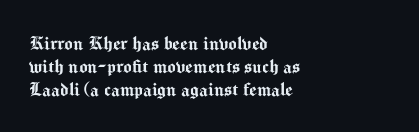
Upright lettering throughout. This sample trades vertical openness for compactness between lines. A student would call this left alignment; a typographer would say flush left, rag right. Type without underlining. Does extra space separate the letters? No, they use regular spacing.
